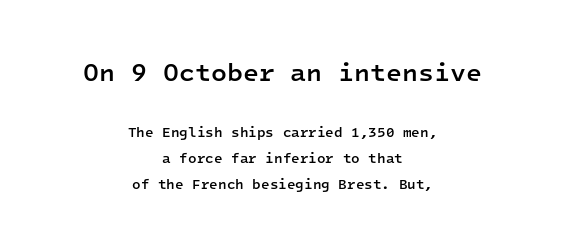
{"italic": "no", "bold": "semi", "underline": "no", "align": "center", "line_spacing_ratio": 1.85, "letter_spacing": "normal", "letter_spacing_em": 0.0, "larger_block": "first", "size_ratio": 1.86, "glyph_px": 26}
